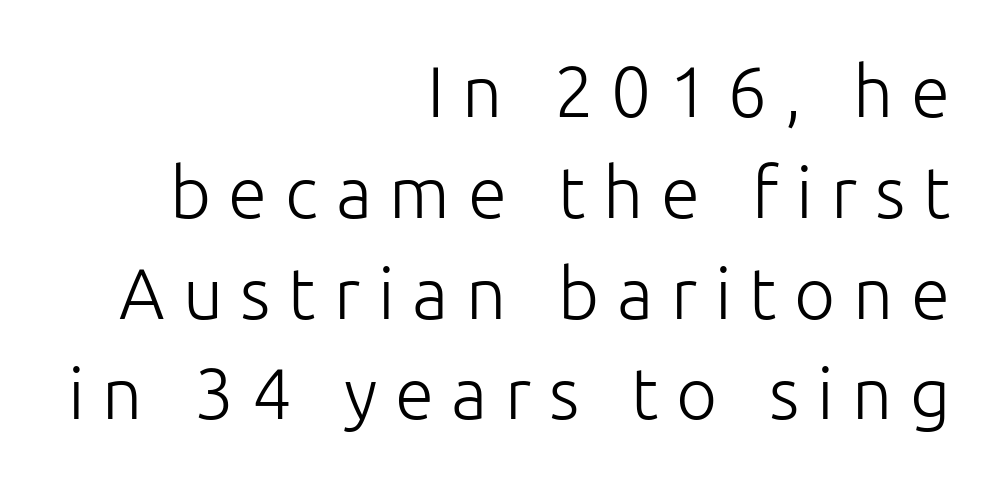
Q: Is the text bold? A: No.
Q: Is the text italic (slanted)? A: No, it is upright.
Q: Is the typeface a serif or a sans-serif typeface? A: Sans-serif.
Q: Is the text underlined? A: No.
Q: How is the paragraph aligned? A: Right-aligned.
Q: Is the spacing between letters normal or unusually wide? A: Unusually wide.
Q: Is the spacing between lines tight, normal or loose? A: Normal.
Q: Width (condensed, normal, or wide)? A: Normal.
Q: Stroke contrast? A: Low.
Q: x-height? A: Medium.
Q: Monospaced? A: No.
